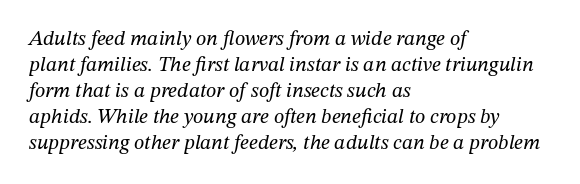
The font's italic variant was chosen for this text. Decoration check: the copy has no underline. The font sits on the lighter half of the weight spectrum, regular included. The ragged edge is on the right, which tells us the setting is flush left. The rendering keeps characters at their native spacing.
